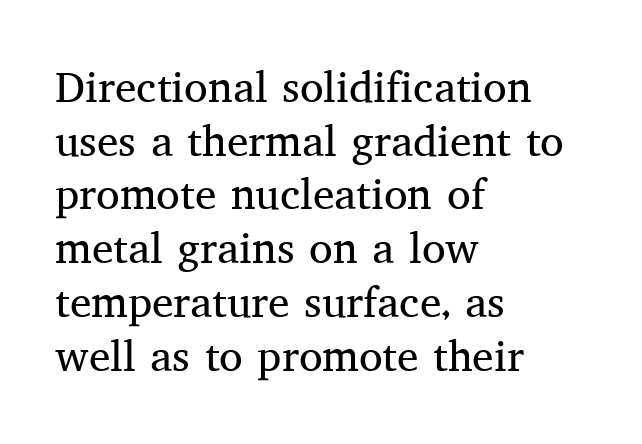
{"serif": "yes", "italic": "no", "bold": "no", "weight": "regular", "width": "normal", "stroke_contrast": "medium", "x_height": "medium", "monospaced": "no", "underline": "no", "align": "left", "line_spacing": "normal", "line_spacing_ratio": 1.25, "letter_spacing": "normal", "letter_spacing_em": 0.0, "glyph_px": 43}
